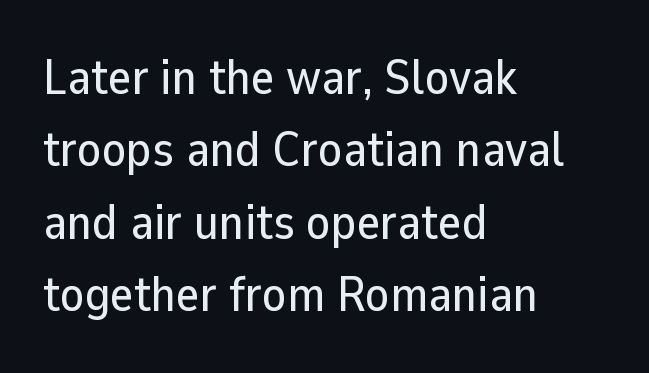
The ragged edge is on the right, which tells us the setting is flush left. If you drew a line through each stem, it would be perfectly vertical. Does the leading feel generous? No, just average. These lines are composed in type without serifs.
